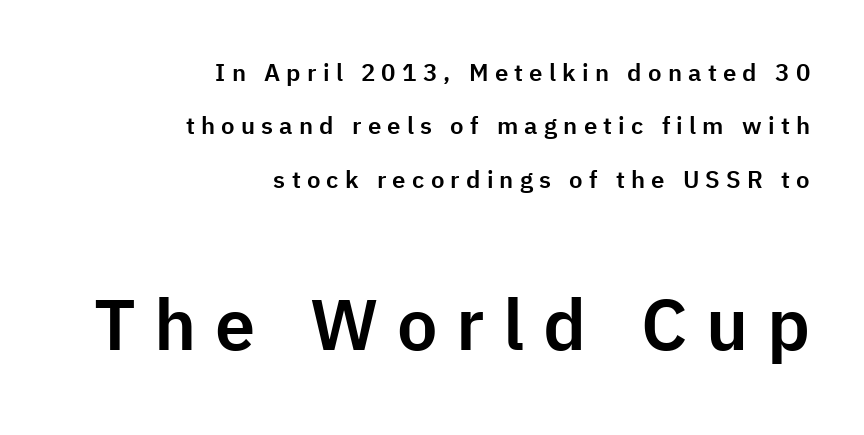
Q: Is the text italic (slanted)? A: No, it is upright.
Q: Is the typeface a serif or a sans-serif typeface? A: Sans-serif.
Q: Is the text underlined? A: No.
Q: How is the paragraph aligned? A: Right-aligned.
Q: Is the spacing between letters normal or unusually wide? A: Unusually wide.
Q: Is the spacing between lines tight, normal or loose? A: Loose.
Q: Which block of text is set in a larger size, the first (top) or the second (bottom)? A: The second (bottom) one.
Q: Width (condensed, normal, or wide)? A: Normal.
Q: Stroke contrast? A: Low.
Q: x-height? A: Medium.
Q: Monospaced? A: No.
